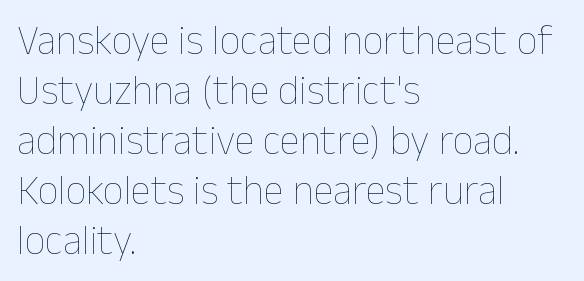
Think of a printed novel: that variable character pitch is what you see here. The passage shown has conventional tracking throughout. The weight tops out at a normal text grade. Ordinary non-slanted type is in use. Where is the straight margin? On the left. Descender tails drop into unmarked territory.
